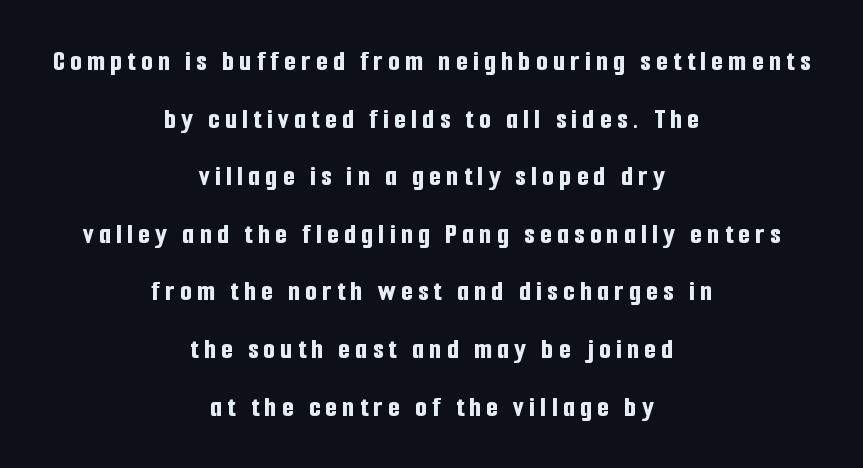
{"serif": "no", "italic": "no", "bold": "yes", "weight": "bold", "width": "condensed", "stroke_contrast": "low", "x_height": "medium", "monospaced": "no", "underline": "no", "align": "center", "line_spacing": "loose", "line_spacing_ratio": 1.92, "glyph_px": 30}
